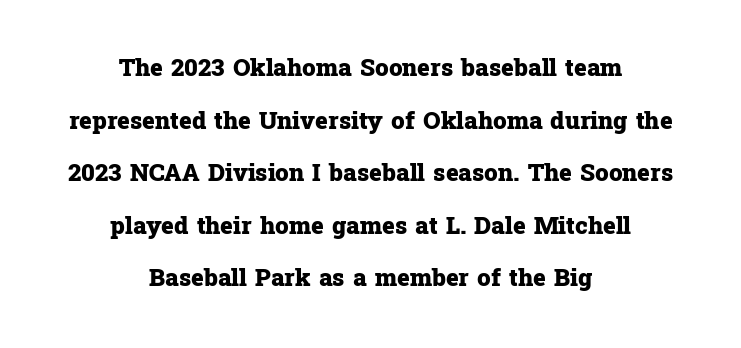
The image shows 24 px bold type, upright; set centered, loose line spacing (2.19x), normal letter spacing, not underlined.
